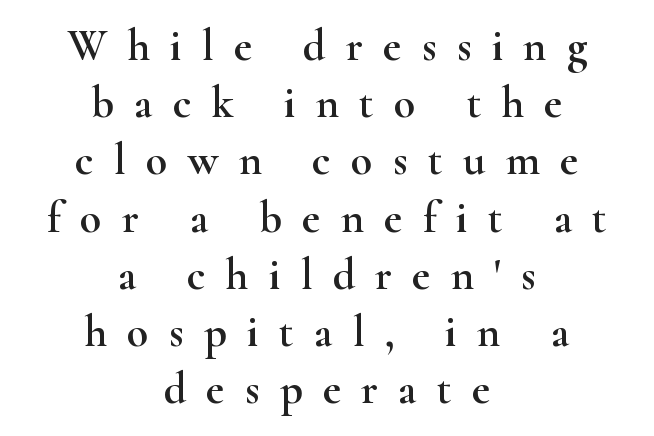
The image shows 44 px wide serif type, upright; set centered, normal line spacing (1.3x), unusually wide letter spacing (+0.46 em), not underlined; high stroke contrast and a small x-height.
